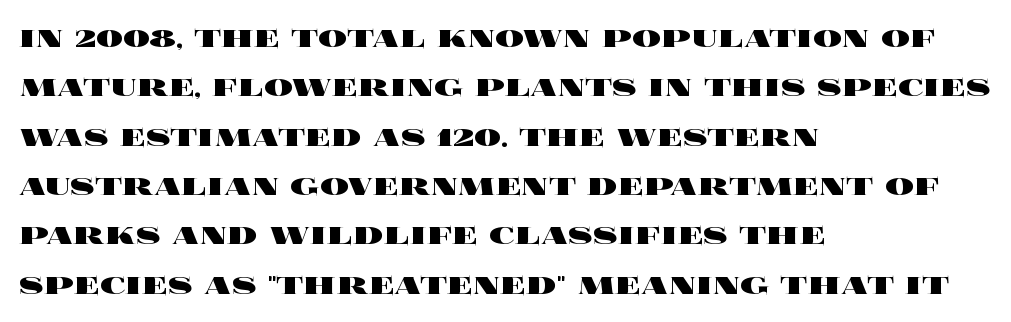
Q: Is the text bold? A: Yes.
Q: Is the text italic (slanted)? A: No, it is upright.
Q: Is the text underlined? A: No.
Q: How is the paragraph aligned? A: Left-aligned.
Q: Is the spacing between letters normal or unusually wide? A: Normal.
Q: Is the spacing between lines tight, normal or loose? A: Normal.
Q: Width (condensed, normal, or wide)? A: Wide.
Q: x-height? A: Large.
Q: Monospaced? A: No.
